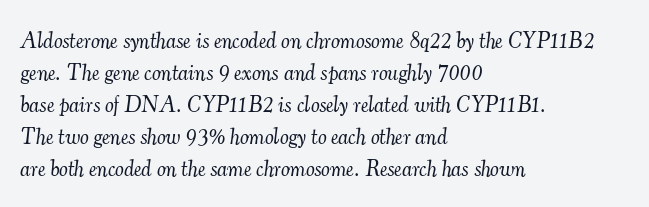
No letter is thick-stroked: the sample isn't bold. A typesetter would call this leading conventional body-copy spacing. Default kerning and tracking; the words read as compact shapes. Leftover space on each line is placed entirely after the last word. When letters slant like this, we call the style italic.
